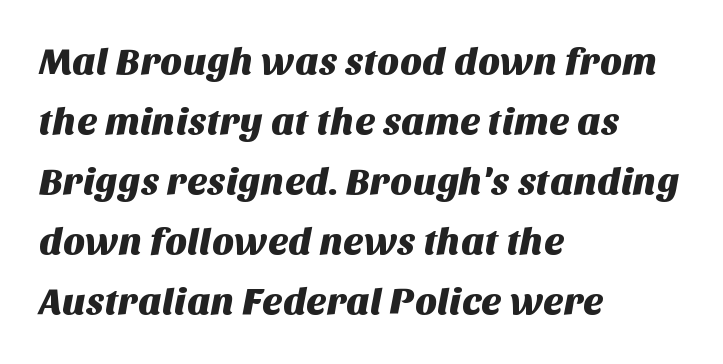
Q: Is the typeface a serif or a sans-serif typeface? A: Sans-serif.
Q: Is the text underlined? A: No.
Q: How is the paragraph aligned? A: Left-aligned.
Q: Is the spacing between letters normal or unusually wide? A: Normal.
Q: Is the spacing between lines tight, normal or loose? A: Normal.
Q: Width (condensed, normal, or wide)? A: Normal.
Q: Stroke contrast? A: Medium.
Q: x-height? A: Large.
Q: Monospaced? A: No.
